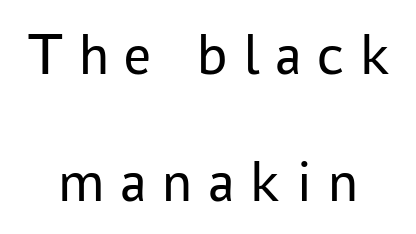
{"serif": "no", "italic": "no", "bold": "no", "weight": "regular", "width": "normal", "stroke_contrast": "low", "x_height": "medium", "monospaced": "no", "underline": "no", "align": "center", "line_spacing": "loose", "line_spacing_ratio": 2.11, "letter_spacing": "wide", "letter_spacing_em": 0.26, "glyph_px": 60}
